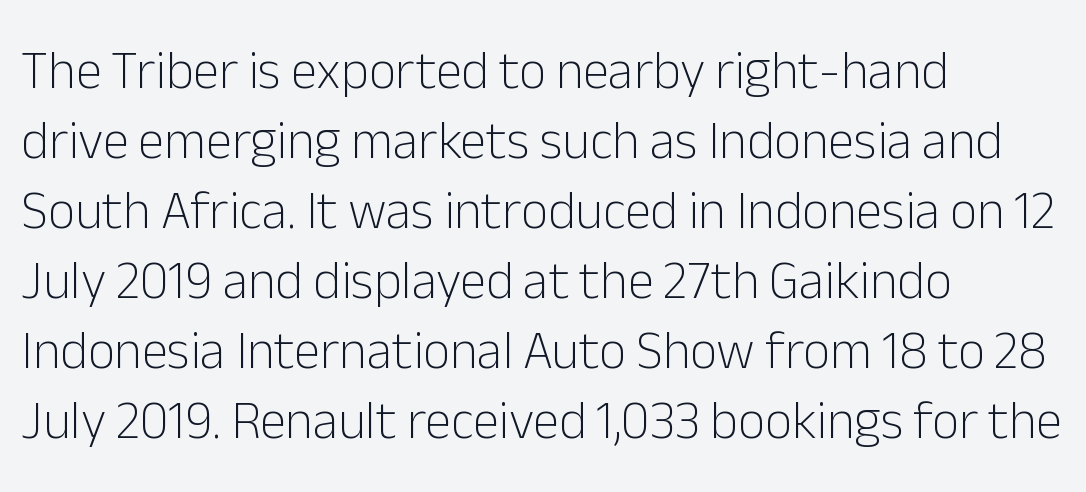
Does the copy run flush right? No — it runs flush left. Classification — sans serif. The typeface has the unassuming heft of standard copy or less. Plain, unruled lines of type.
